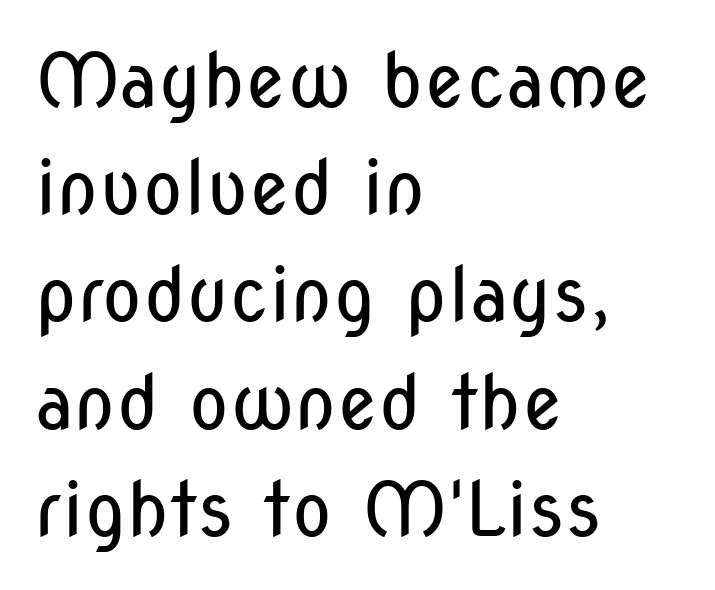
{"serif": "no", "italic": "no", "bold": "no", "weight": "regular", "width": "condensed", "stroke_contrast": "low", "x_height": "medium", "monospaced": "no", "underline": "no", "align": "left", "line_spacing": "normal", "line_spacing_ratio": 1.43, "letter_spacing": "normal", "letter_spacing_em": 0.0, "glyph_px": 75}
